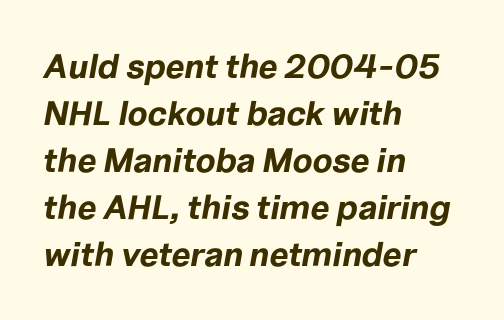
Students, note that the glyphs here touch the page at normal intervals. A classic flush-left, rag-right setting is used for this passage. Observe the lean: these are italic letterforms. A bare baseline throughout the passage. The characters look thick and weighty, a clear bold. Do the characters align in a grid? No, the font is proportional.
